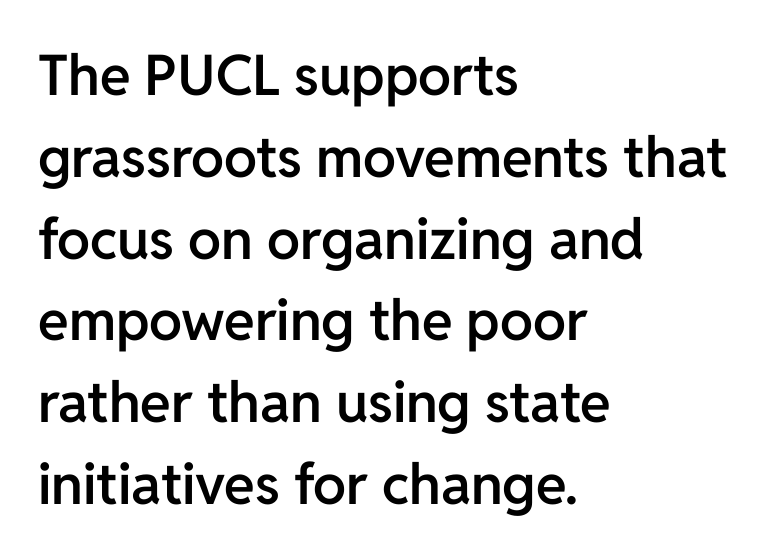
The image shows 56 px semibold sans-serif type, upright; set left-aligned, normal line spacing (1.46x), normal letter spacing, not underlined; low stroke contrast and a medium x-height.
